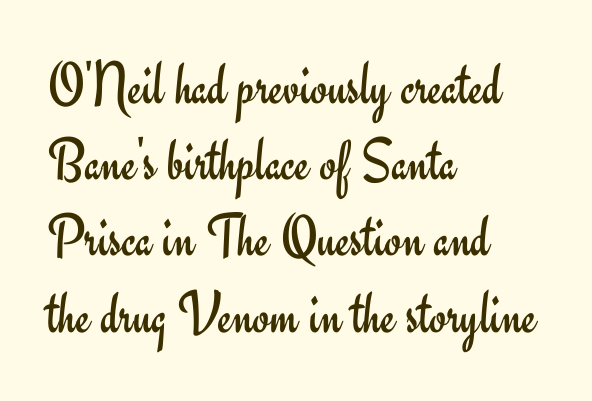
Q: Is the text bold? A: No.
Q: Is the text italic (slanted)? A: Yes.
Q: Is the typeface a serif or a sans-serif typeface? A: Sans-serif.
Q: Is the text underlined? A: No.
Q: How is the paragraph aligned? A: Left-aligned.
Q: Is the spacing between letters normal or unusually wide? A: Normal.
Q: Is the spacing between lines tight, normal or loose? A: Normal.
Q: Width (condensed, normal, or wide)? A: Normal.
Q: Stroke contrast? A: Low.
Q: x-height? A: Small.
Q: Monospaced? A: No.
